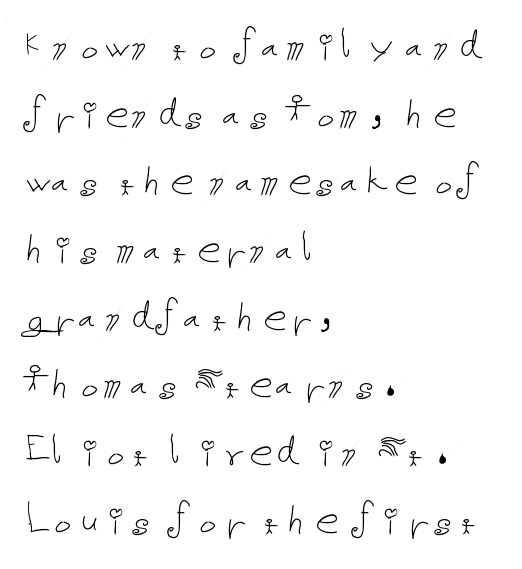
The image shows 47 px thin type, upright; set left-aligned, normal line spacing (1.44x), normal letter spacing, not underlined; low stroke contrast and a medium x-height.
